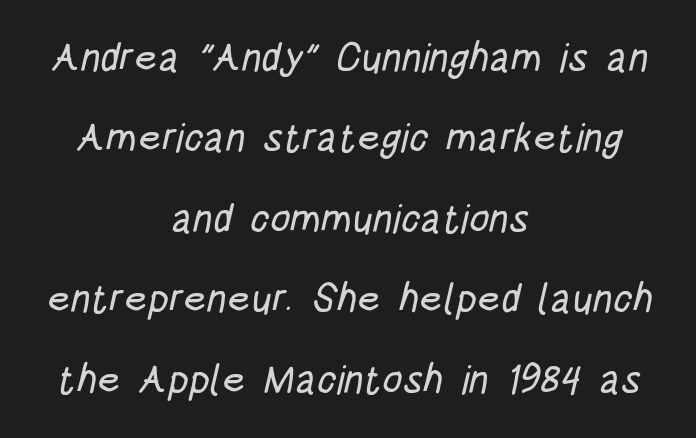
The image shows 40 px condensed sans-serif type; set centered, loose line spacing (2.01x), normal letter spacing, not underlined; low stroke contrast and a large x-height.
